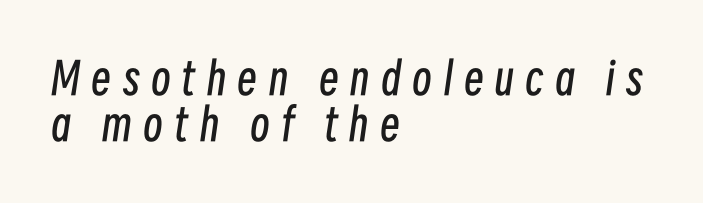
{"italic": "yes", "lean": "right", "slant_degrees": 8, "bold": "no", "weight": "regular", "width": "condensed", "stroke_contrast": "low", "x_height": "medium", "monospaced": "no", "underline": "no", "align": "left", "line_spacing": "tight", "line_spacing_ratio": 1.05, "letter_spacing": "wide", "letter_spacing_em": 0.26, "glyph_px": 44}
